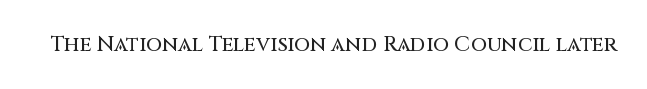
Every character sits straight up, as roman type does. The string is rendered with underlining switched off. Students, note that the glyphs here touch the page at normal intervals.
